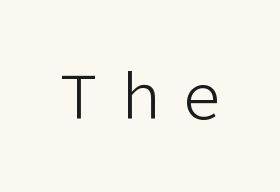
{"serif": "no", "italic": "no", "bold": "no", "weight": "light", "width": "normal", "stroke_contrast": "low", "x_height": "medium", "underline": "no", "letter_spacing": "wide", "letter_spacing_em": 0.34, "glyph_px": 65}
